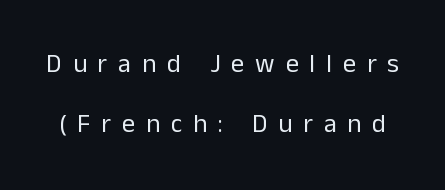
{"italic": "no", "bold": "no", "underline": "no", "line_spacing": "loose", "line_spacing_ratio": 2.29, "letter_spacing": "wide", "letter_spacing_em": 0.42, "glyph_px": 26}
